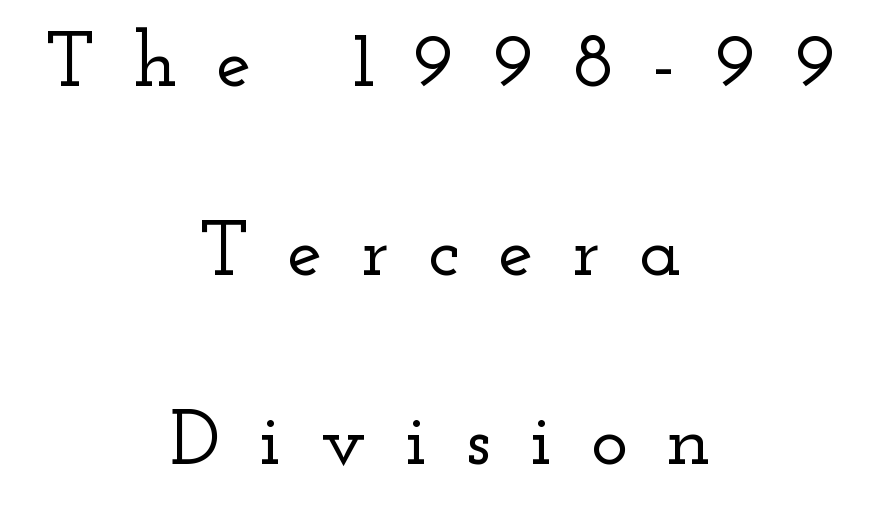
{"serif": "yes", "italic": "no", "width": "wide", "stroke_contrast": "low", "x_height": "small", "monospaced": "no", "underline": "no", "align": "center", "line_spacing": "loose", "line_spacing_ratio": 2.39, "letter_spacing": "wide", "letter_spacing_em": 0.49, "glyph_px": 79}
